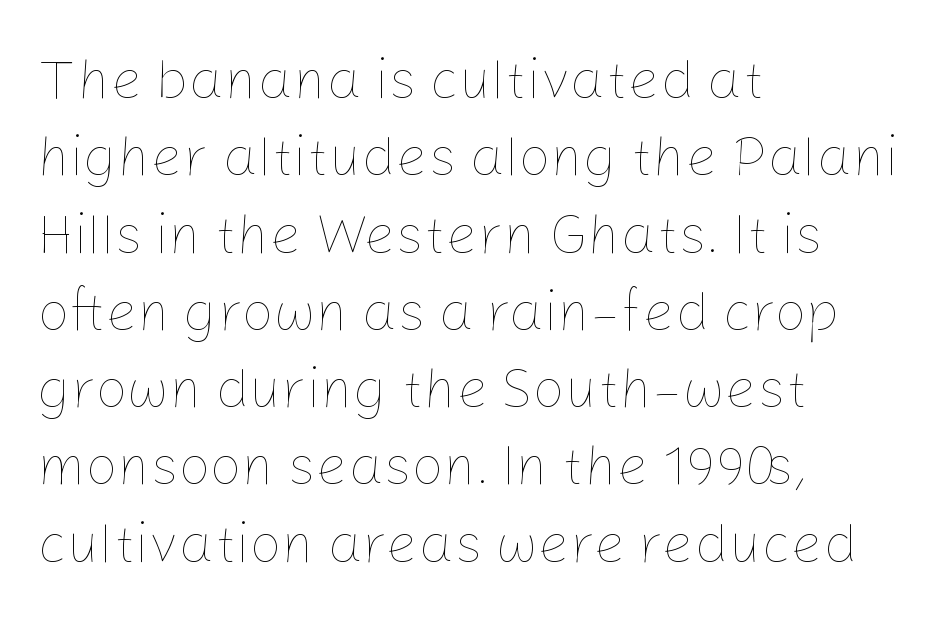
Here the glyphs are tracked normally, forming tight word shapes. Notice how the passage keeps a crisp vertical edge on the left only. You could not count columns in this text — the font is proportionally spaced. Baseline-to-baseline distance is the conventional proportion of letter height.
